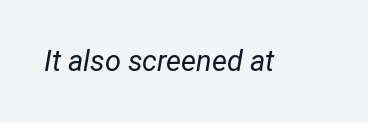
The image shows 29 px regular-weight, condensed type, italic (leaning right); set normal letter spacing, not underlined; low stroke contrast and a medium x-height.
